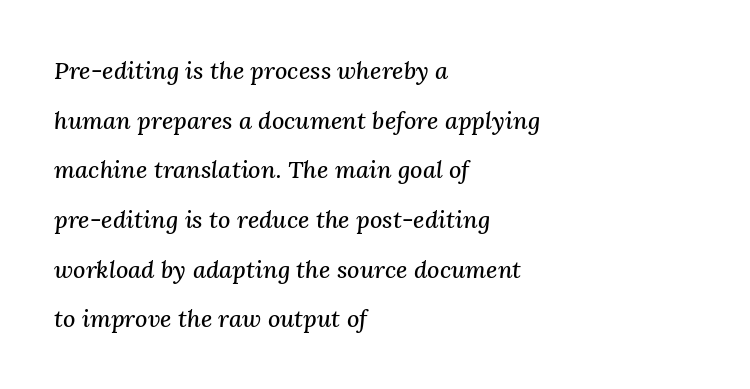
The image shows 24 px text type, italic (leaning right); set left-aligned, loose line spacing (2.07x), normal letter spacing, not underlined.
